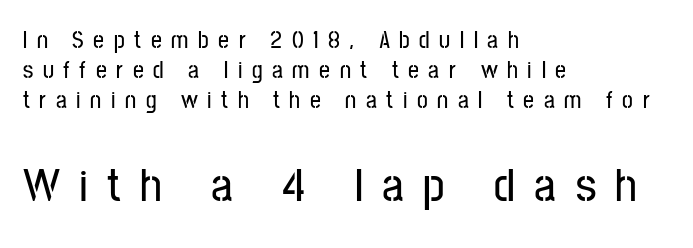
{"serif": "no", "italic": "no", "width": "condensed", "stroke_contrast": "low", "x_height": "medium", "monospaced": "no", "underline": "no", "align": "left", "line_spacing": "normal", "line_spacing_ratio": 1.25, "letter_spacing": "wide", "letter_spacing_em": 0.4, "larger_block": "second", "size_ratio": 2.0, "glyph_px": 48}
